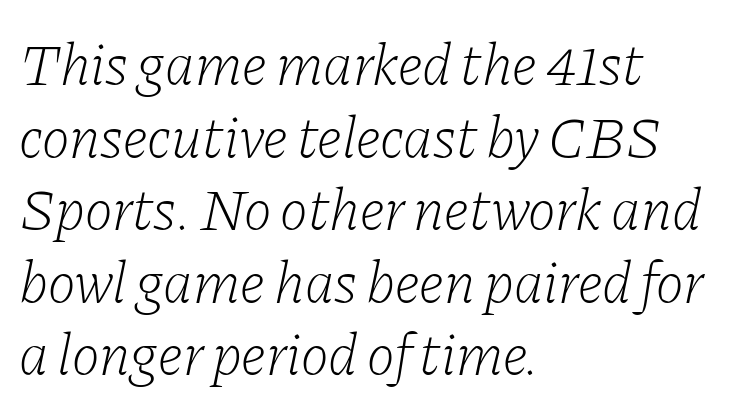
The image shows 59 px light serif type, italic (leaning right); set left-aligned, line spacing 1.23x, normal letter spacing, not underlined; low stroke contrast and a medium x-height.
